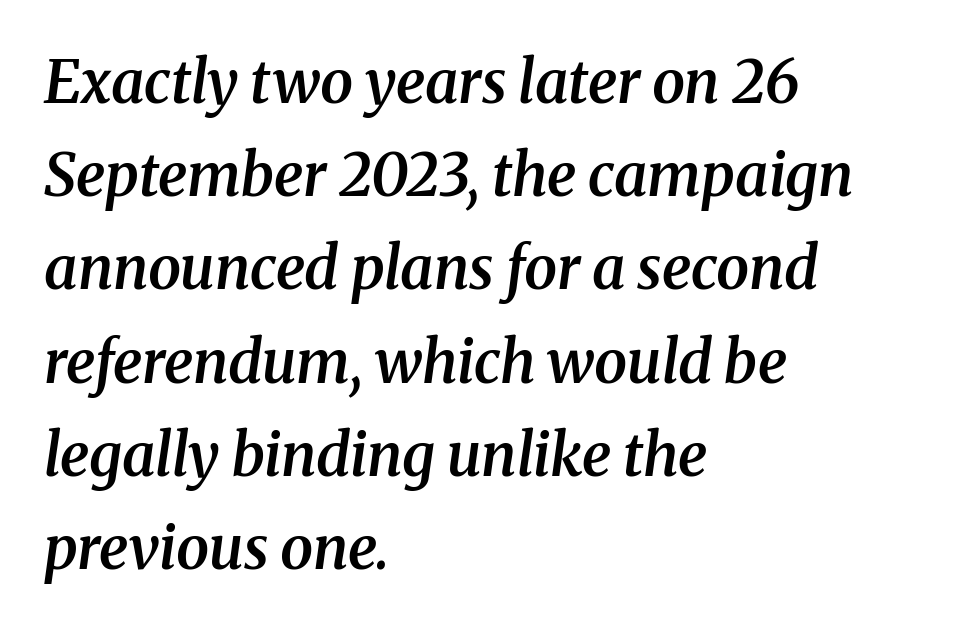
The image shows 59 px semibold serif type, italic (leaning right); set left-aligned, normal line spacing (1.58x), normal letter spacing, not underlined; medium stroke contrast and a medium x-height.
